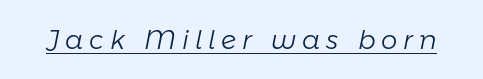
Descenders here cross a horizontal rule under the line. Each word looks stretched out because of the extra space between its letters. Weight: regular or lighter. Yep, that's italic — everything's leaning.
